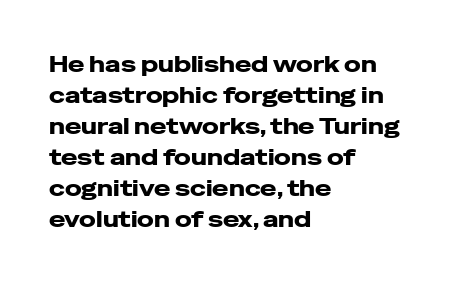
{"italic": "no", "bold": "yes", "underline": "no", "align": "left", "line_spacing": "normal", "line_spacing_ratio": 1.41, "letter_spacing": "normal", "letter_spacing_em": 0.0, "glyph_px": 22}
